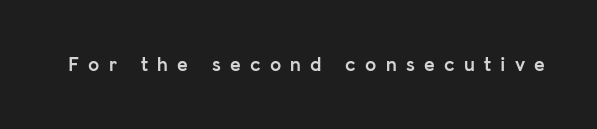
{"italic": "no", "bold": "yes", "underline": "no", "letter_spacing": "wide", "letter_spacing_em": 0.46, "glyph_px": 20}
